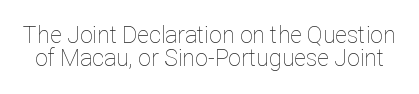
Q: Is the text bold? A: No.
Q: Is the text italic (slanted)? A: No, it is upright.
Q: Is the text underlined? A: No.
Q: Is the spacing between letters normal or unusually wide? A: Normal.
Q: Is the spacing between lines tight, normal or loose? A: Tight.
